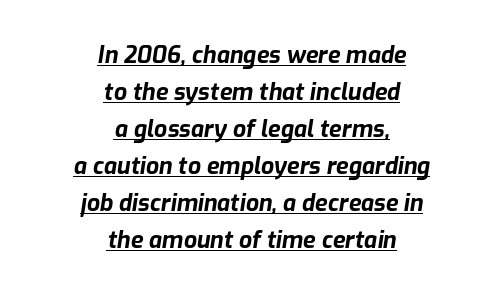
These characters rest on top of a visible drawn line. The font's italic variant was chosen for this text. Plenty of ink on the page — the face is bold. Look at the tracking — it's just the regular setting, nothing added.
